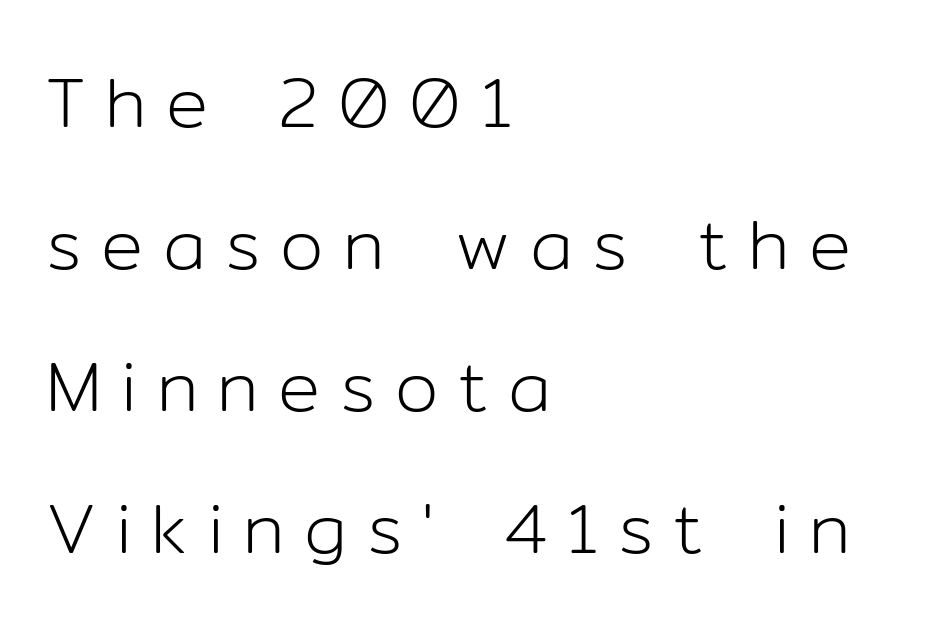
Q: Is the text bold? A: No.
Q: Is the text italic (slanted)? A: No, it is upright.
Q: Is the typeface a serif or a sans-serif typeface? A: Sans-serif.
Q: Is the text underlined? A: No.
Q: How is the paragraph aligned? A: Left-aligned.
Q: Is the spacing between letters normal or unusually wide? A: Unusually wide.
Q: Is the spacing between lines tight, normal or loose? A: Loose.
Q: Width (condensed, normal, or wide)? A: Normal.
Q: Stroke contrast? A: Low.
Q: x-height? A: Medium.
Q: Monospaced? A: No.
